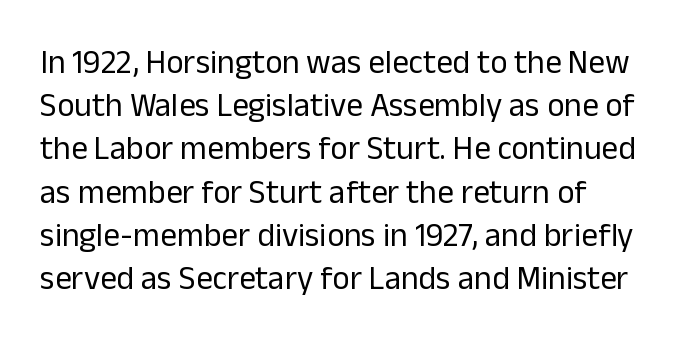
The image shows 33 px regular-weight sans-serif type, upright; set left-aligned, normal line spacing (1.31x), normal letter spacing, not underlined; low stroke contrast and a medium x-height.
